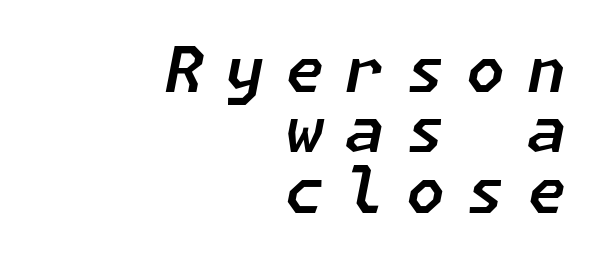
{"italic": "yes", "lean": "right", "slant_degrees": 11, "width": "normal", "stroke_contrast": "low", "x_height": "medium", "underline": "no", "align": "right", "line_spacing": "tight", "line_spacing_ratio": 0.96, "letter_spacing": "wide", "letter_spacing_em": 0.34, "glyph_px": 63}
